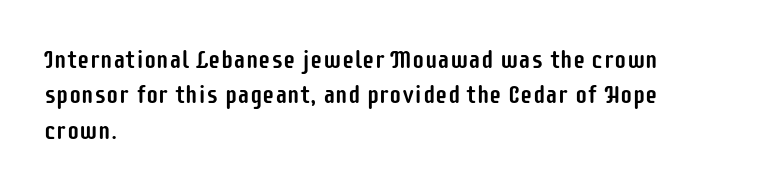
Q: Is the text italic (slanted)? A: No, it is upright.
Q: Is the text underlined? A: No.
Q: How is the paragraph aligned? A: Left-aligned.
Q: Is the spacing between letters normal or unusually wide? A: Normal.
Q: Is the spacing between lines tight, normal or loose? A: Normal.
